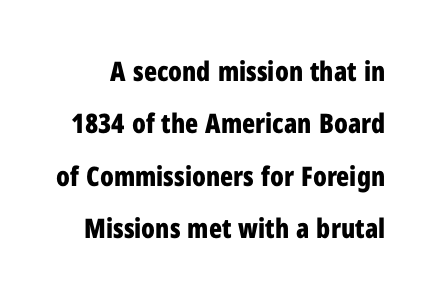
The image shows 27 px bold type, upright; set loose line spacing (1.94x), normal letter spacing, not underlined.
